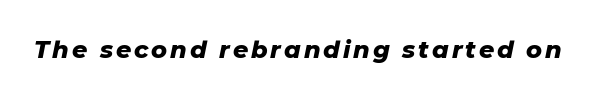
The sample has been set heavy, in full bold. The words here are not underlined. The typography opts for an oblique posture over an upright one.
